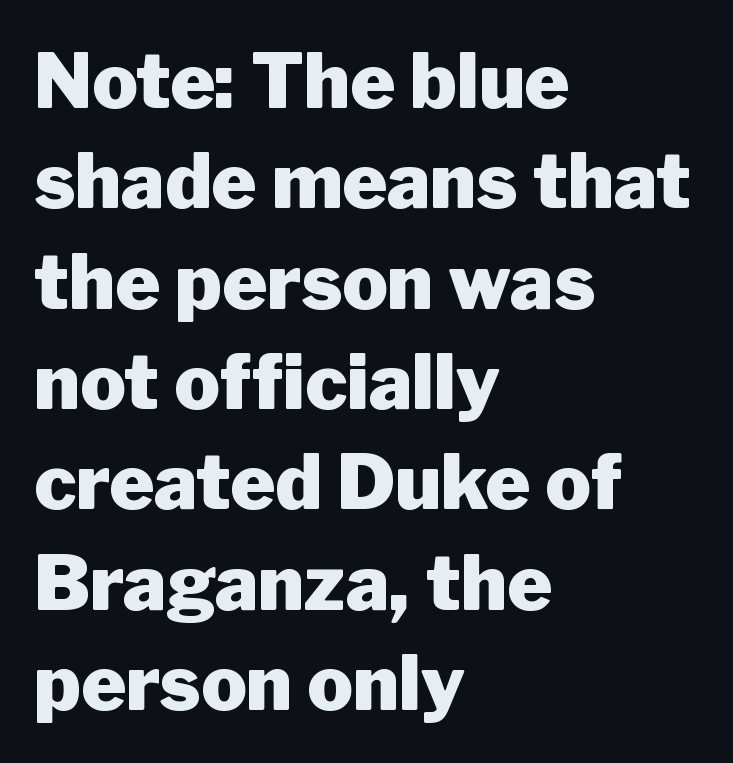
Q: Is the text bold? A: Yes.
Q: Is the text italic (slanted)? A: No, it is upright.
Q: Is the typeface a serif or a sans-serif typeface? A: Sans-serif.
Q: Is the text underlined? A: No.
Q: How is the paragraph aligned? A: Left-aligned.
Q: Is the spacing between letters normal or unusually wide? A: Normal.
Q: Is the spacing between lines tight, normal or loose? A: Normal.
Q: Width (condensed, normal, or wide)? A: Normal.
Q: Stroke contrast? A: Low.
Q: x-height? A: Medium.
Q: Monospaced? A: No.
